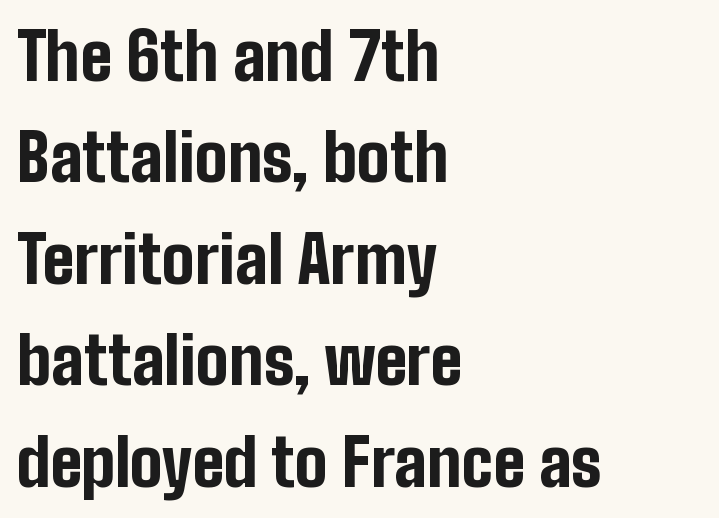
The image shows 65 px bold, condensed sans-serif type, upright; set left-aligned, normal line spacing (1.56x), normal letter spacing, not underlined; low stroke contrast and a medium x-height.
